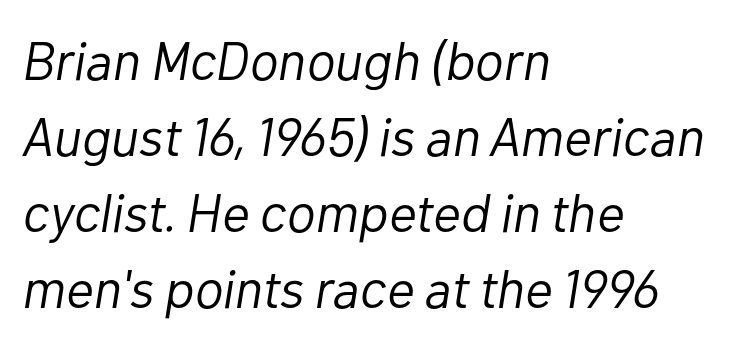
{"italic": "yes", "lean": "right", "slant_degrees": 10, "bold": "no", "weight": "light", "width": "normal", "stroke_contrast": "low", "x_height": "medium", "monospaced": "no", "underline": "no", "align": "left", "line_spacing": "normal", "line_spacing_ratio": 1.41, "letter_spacing": "normal", "letter_spacing_em": 0.0, "glyph_px": 54}
